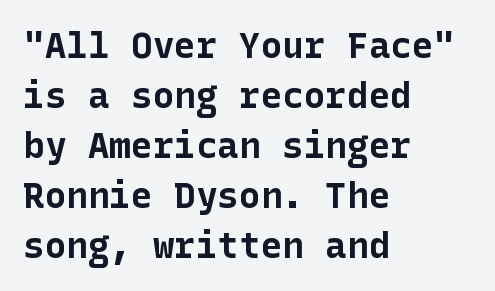
Q: Is the text bold? A: Yes.
Q: Is the text italic (slanted)? A: No, it is upright.
Q: Is the typeface a serif or a sans-serif typeface? A: Sans-serif.
Q: Is the text underlined? A: No.
Q: How is the paragraph aligned? A: Left-aligned.
Q: Is the spacing between letters normal or unusually wide? A: Normal.
Q: Is the spacing between lines tight, normal or loose? A: Normal.
Q: Width (condensed, normal, or wide)? A: Normal.
Q: Stroke contrast? A: Low.
Q: x-height? A: Medium.
